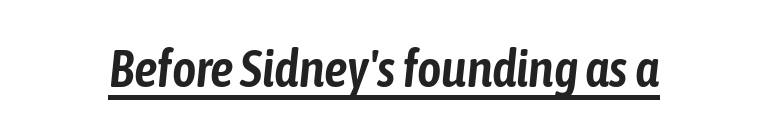
The image shows 52 px condensed type, italic (leaning right); set normal letter spacing, underlined; low stroke contrast and a medium x-height.
